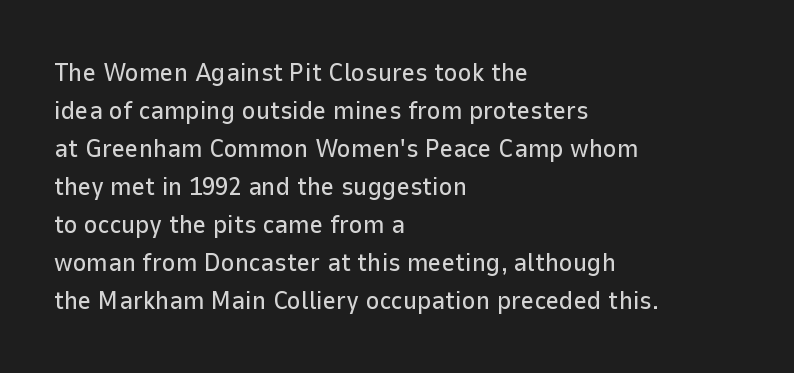
Q: Is the text italic (slanted)? A: No, it is upright.
Q: Is the text underlined? A: No.
Q: How is the paragraph aligned? A: Left-aligned.
Q: Is the spacing between letters normal or unusually wide? A: Normal.
Q: Is the spacing between lines tight, normal or loose? A: Normal.
